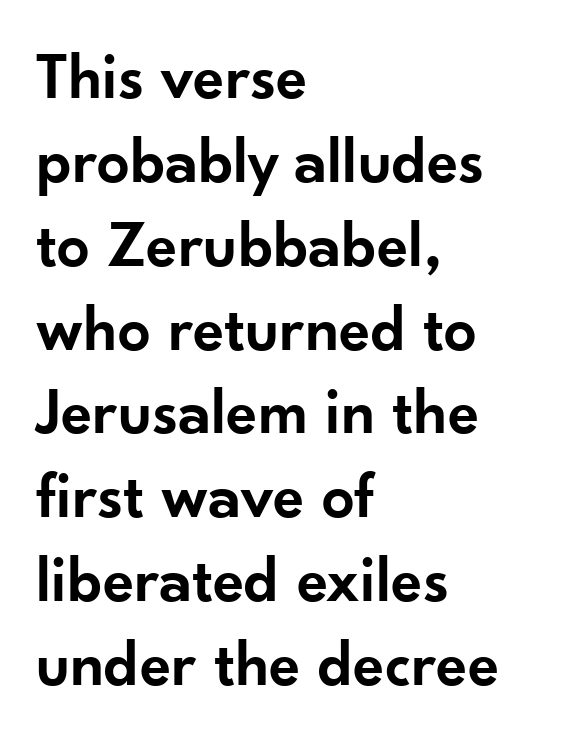
Unlike a traditional serif, this face leaves its strokes unadorned. Beneath every word, the page is bare. The passage shown has conventional tracking throughout. Vertically, the passage feels balanced, rows spaced as you'd expect.
